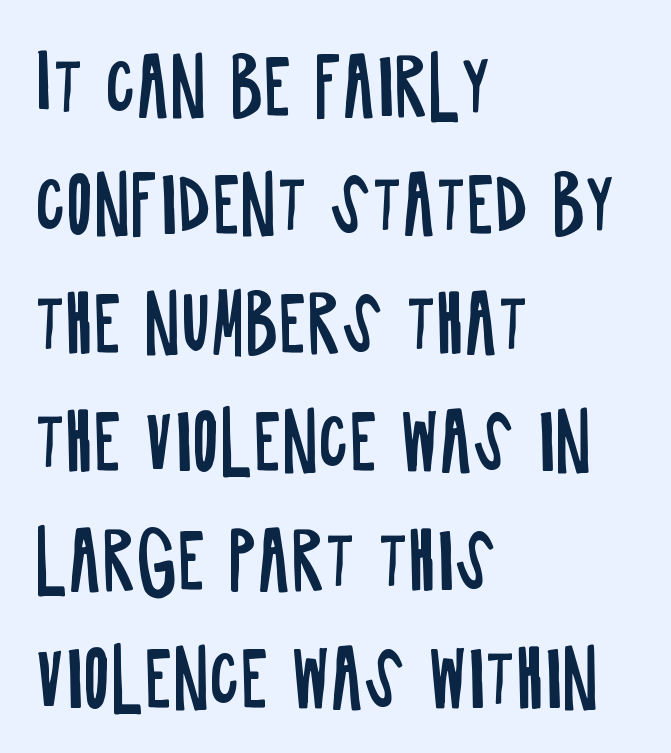
The image shows 75 px regular-weight, condensed sans-serif type, upright; set left-aligned, normal line spacing (1.58x), normal letter spacing, not underlined; low stroke contrast and a large x-height.
